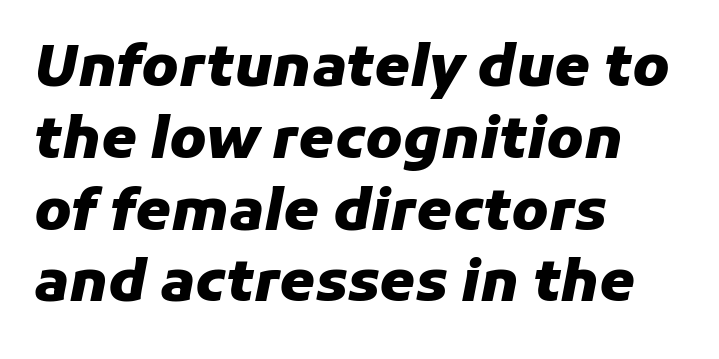
The image shows 57 px heavy type, italic (leaning right); set left-aligned, normal line spacing (1.26x), normal letter spacing, not underlined; low stroke contrast and a medium x-height.
